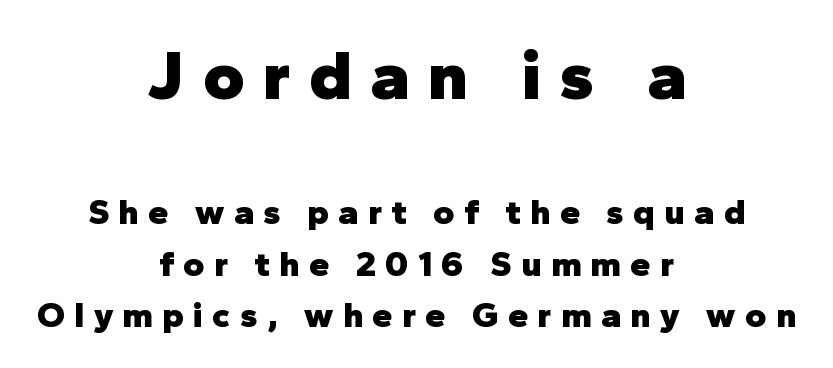
Heavy, bold letterforms. When letters stand straight like this, we call the style roman or upright. Leading: standard. Do the characters align in a grid? No, the font is proportional.
